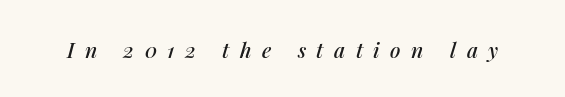
Q: Is the text italic (slanted)? A: Yes, it leans right by about 14 degrees.
Q: Is the text underlined? A: No.
Q: Is the spacing between letters normal or unusually wide? A: Unusually wide.
